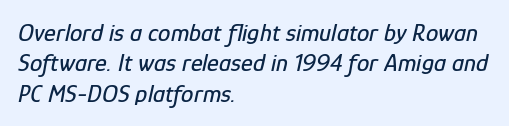
{"italic": "yes", "lean": "right", "slant_degrees": 12, "underline": "no", "align": "left", "line_spacing_ratio": 1.22, "letter_spacing": "normal", "letter_spacing_em": 0.0, "glyph_px": 25}
